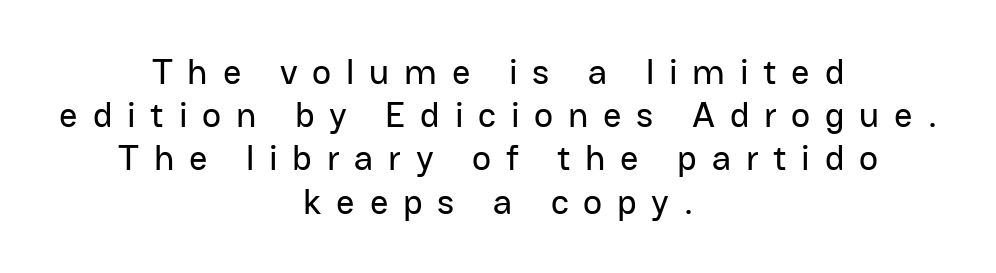
Q: Is the text italic (slanted)? A: No, it is upright.
Q: Is the typeface a serif or a sans-serif typeface? A: Sans-serif.
Q: Is the text underlined? A: No.
Q: How is the paragraph aligned? A: Centered.
Q: Is the spacing between letters normal or unusually wide? A: Unusually wide.
Q: Width (condensed, normal, or wide)? A: Normal.
Q: Stroke contrast? A: Low.
Q: x-height? A: Medium.
Q: Monospaced? A: No.
